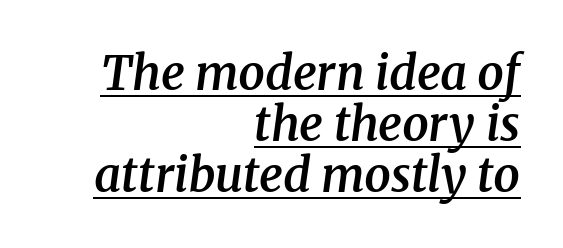
The image shows 47 px semibold serif type, italic (leaning right); set right-aligned, tight line spacing (1.08x), normal letter spacing, underlined; medium stroke contrast and a medium x-height.
